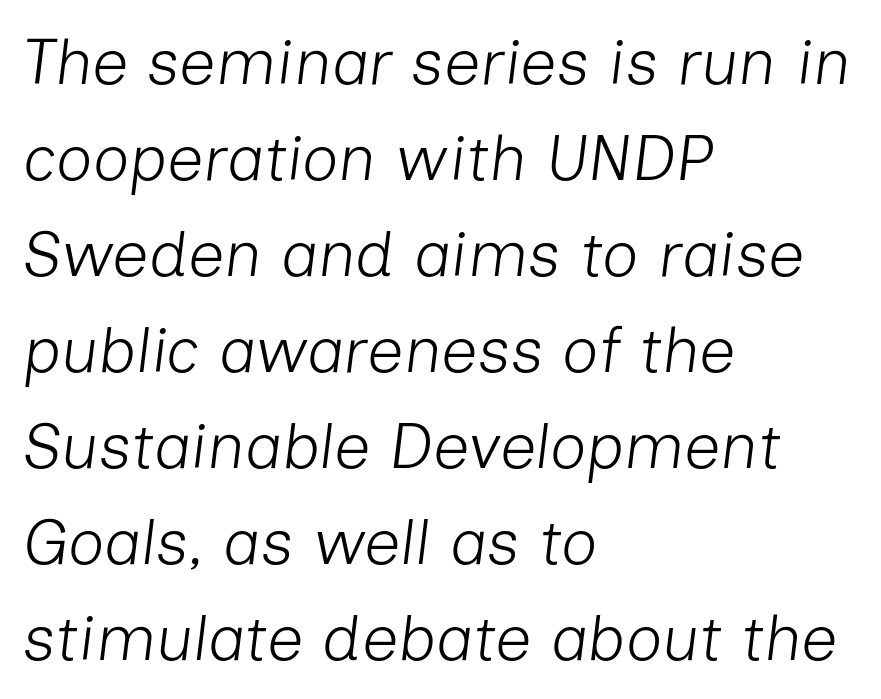
Q: Is the text bold? A: No.
Q: Is the text italic (slanted)? A: Yes, it leans right by about 7 degrees.
Q: Is the text underlined? A: No.
Q: How is the paragraph aligned? A: Left-aligned.
Q: Is the spacing between letters normal or unusually wide? A: Normal.
Q: Is the spacing between lines tight, normal or loose? A: Normal.
Q: Width (condensed, normal, or wide)? A: Normal.
Q: Stroke contrast? A: Low.
Q: x-height? A: Medium.
Q: Monospaced? A: No.
